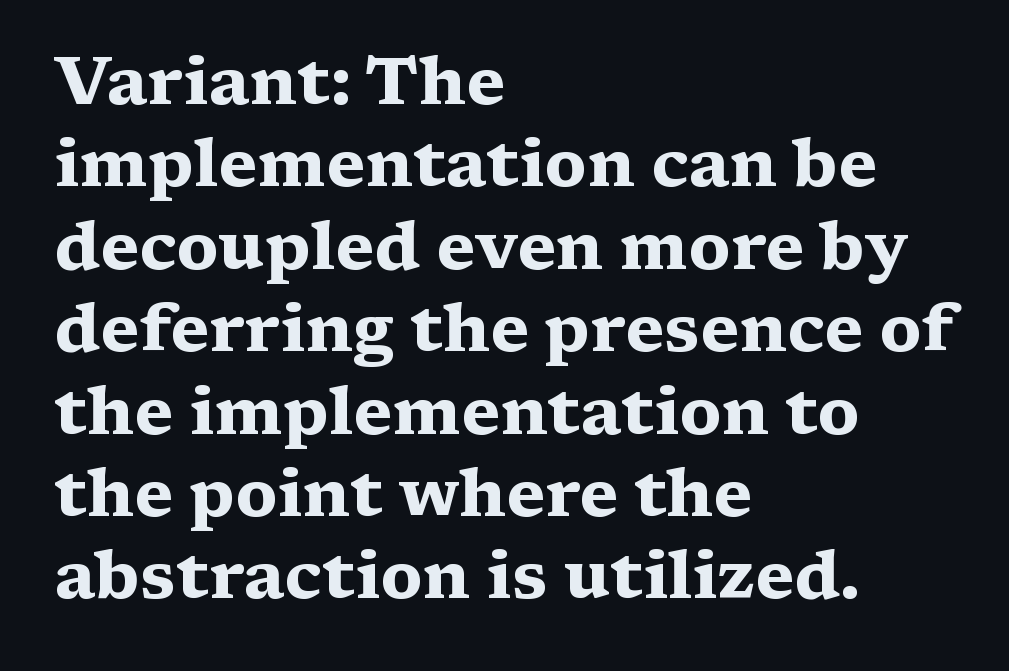
Q: Is the text bold? A: Yes.
Q: Is the text italic (slanted)? A: No, it is upright.
Q: Is the typeface a serif or a sans-serif typeface? A: Serif.
Q: Is the text underlined? A: No.
Q: How is the paragraph aligned? A: Left-aligned.
Q: Is the spacing between letters normal or unusually wide? A: Normal.
Q: Width (condensed, normal, or wide)? A: Wide.
Q: Stroke contrast? A: Medium.
Q: x-height? A: Medium.
Q: Monospaced? A: No.
